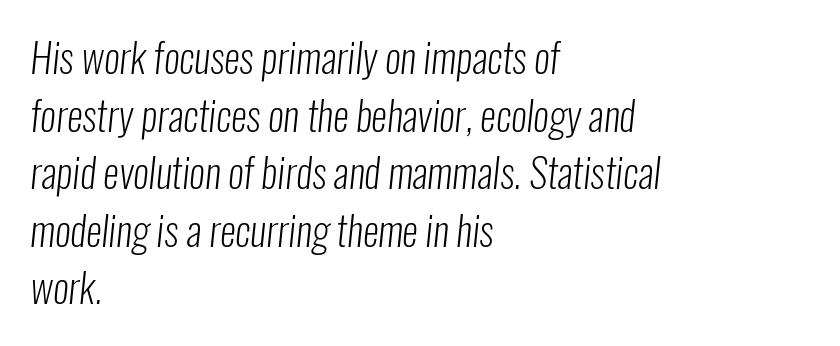
Students, note that the glyphs here touch the page at normal intervals. The passage shown is not underscored anywhere. The lines in this sample share a left origin and differ only in where they stop. Character widths vary here, with narrow letters taking less room than wide ones. The weight would be labelled regular, book, light, or lighter still.
